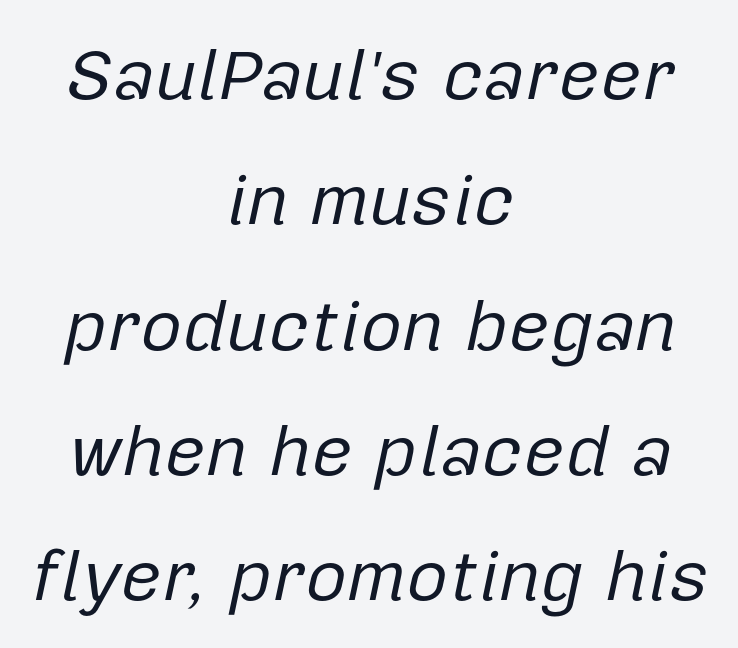
The image shows 72 px regular-weight type, italic (leaning right); set centered, line spacing 1.74x, normal letter spacing, not underlined; low stroke contrast and a medium x-height.
